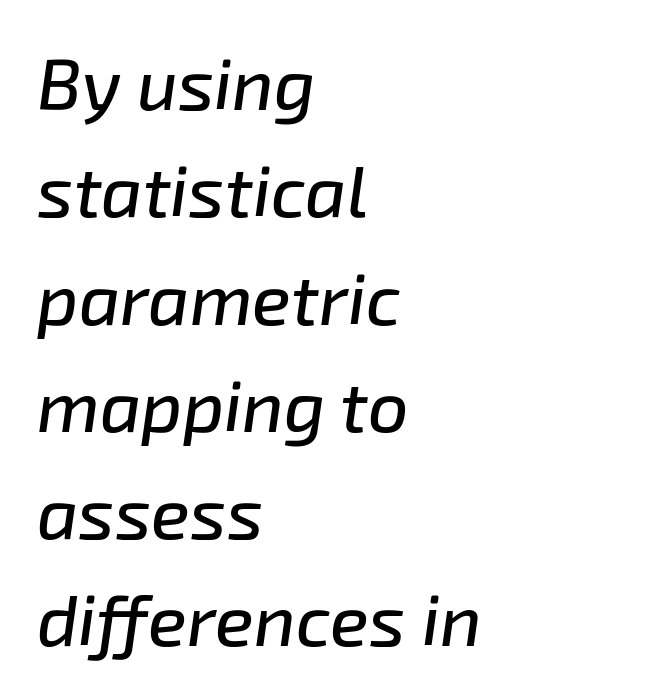
Q: Is the text italic (slanted)? A: Yes, it leans right by about 8 degrees.
Q: Is the text underlined? A: No.
Q: How is the paragraph aligned? A: Left-aligned.
Q: Is the spacing between letters normal or unusually wide? A: Normal.
Q: Is the spacing between lines tight, normal or loose? A: Normal.
Q: Width (condensed, normal, or wide)? A: Normal.
Q: Stroke contrast? A: Low.
Q: x-height? A: Medium.
Q: Monospaced? A: No.
